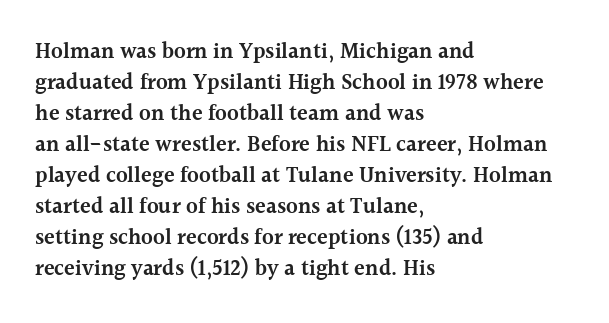
Does extra space separate the letters? No, they use regular spacing. Italic? Not at all — the glyphs are vertical. Notice how the passage keeps a crisp vertical edge on the left only. In terms of leading, this rendering sits right in the middle.
